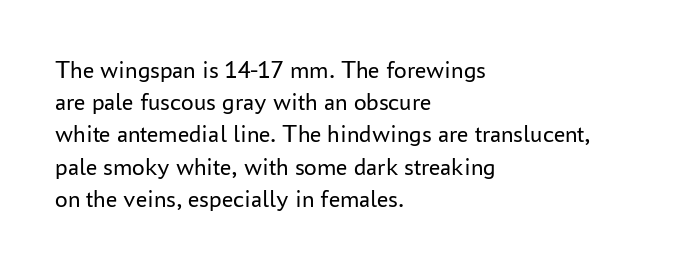
The image shows 25 px text type, upright; set left-aligned, normal line spacing (1.29x), normal letter spacing, not underlined.
